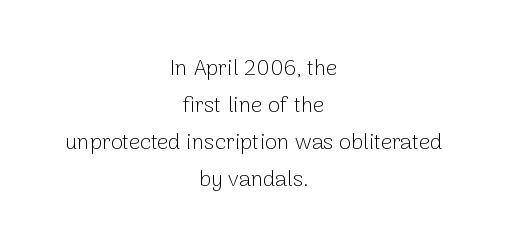
Q: Is the text bold? A: No.
Q: Is the text italic (slanted)? A: No, it is upright.
Q: Is the text underlined? A: No.
Q: How is the paragraph aligned? A: Centered.
Q: Is the spacing between letters normal or unusually wide? A: Normal.
Q: Is the spacing between lines tight, normal or loose? A: Normal.
